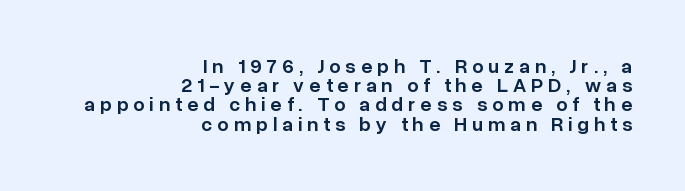
Tracking value appears strongly positive — letters spread wide. Anything drawn beneath the words? Only blank space. I'd describe the lettering as semibold — firm but not a full bold. Baseline-to-baseline distance is barely more than the letter height. Is there any slant? The stems are plumb.
